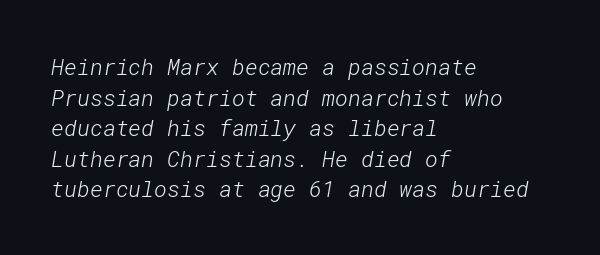
Q: Is the text bold? A: No.
Q: Is the text underlined? A: No.
Q: How is the paragraph aligned? A: Left-aligned.
Q: Is the spacing between letters normal or unusually wide? A: Normal.
Q: Is the spacing between lines tight, normal or loose? A: Normal.
